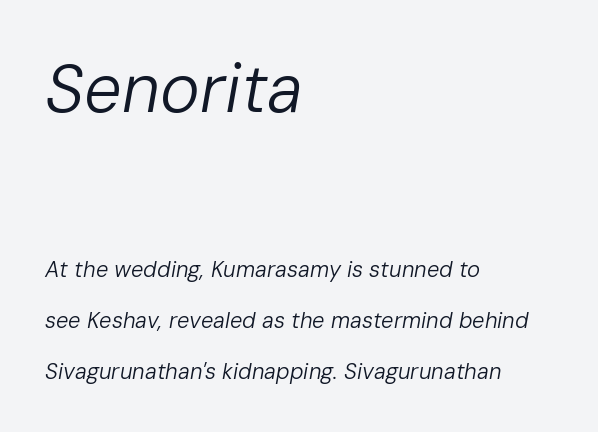
Q: Is the text bold? A: No.
Q: Is the text italic (slanted)? A: Yes, it leans right by about 10 degrees.
Q: Is the text underlined? A: No.
Q: How is the paragraph aligned? A: Left-aligned.
Q: Is the spacing between letters normal or unusually wide? A: Normal.
Q: Is the spacing between lines tight, normal or loose? A: Loose.
Q: Which block of text is set in a larger size, the first (top) or the second (bottom)? A: The first (top) one.
Q: Width (condensed, normal, or wide)? A: Normal.
Q: Stroke contrast? A: Low.
Q: x-height? A: Medium.
Q: Monospaced? A: No.
